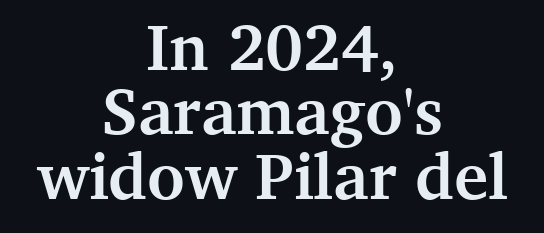
Q: Is the text bold? A: Yes.
Q: Is the text italic (slanted)? A: No, it is upright.
Q: Is the typeface a serif or a sans-serif typeface? A: Serif.
Q: Is the text underlined? A: No.
Q: How is the paragraph aligned? A: Centered.
Q: Is the spacing between letters normal or unusually wide? A: Normal.
Q: Is the spacing between lines tight, normal or loose? A: Tight.
Q: Width (condensed, normal, or wide)? A: Normal.
Q: Stroke contrast? A: Medium.
Q: x-height? A: Medium.
Q: Monospaced? A: No.
